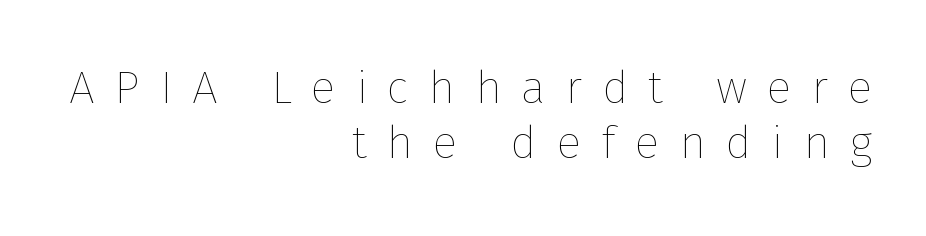
{"italic": "no", "bold": "no", "weight": "thin", "width": "normal", "stroke_contrast": "low", "x_height": "medium", "monospaced": "no", "underline": "no", "align": "right", "line_spacing_ratio": 1.2, "letter_spacing": "wide", "letter_spacing_em": 0.43, "glyph_px": 46}
